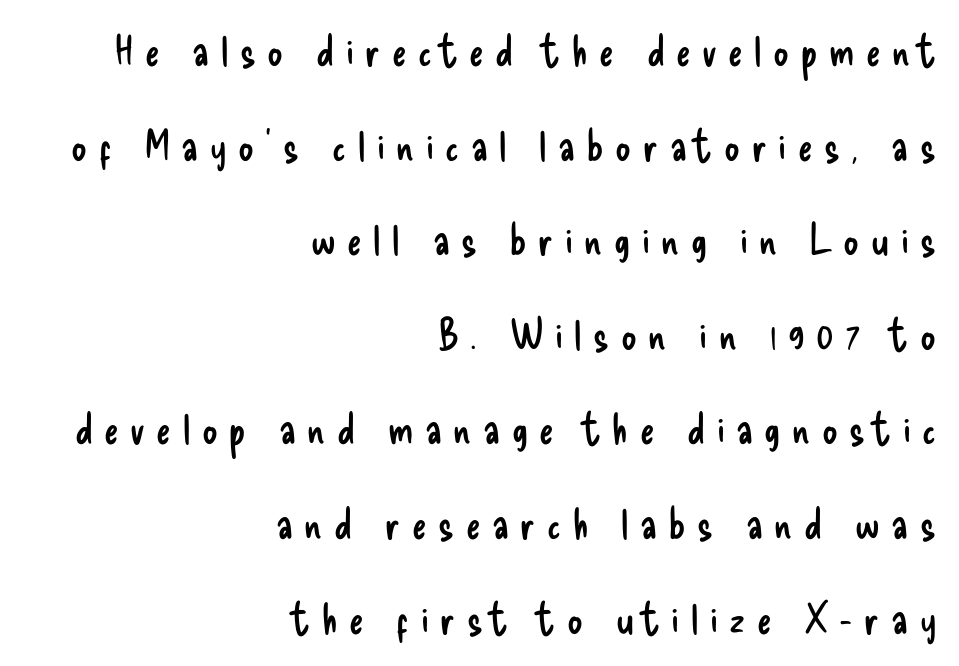
Characters follow at a spacing far wider than the type designer built in. Only glyphs here, with clear space below each row. Line ends are locked; line starts wander. The passage shown is typeset with a sans-serif family. The passage shown stacks its lines with a broad gap.
